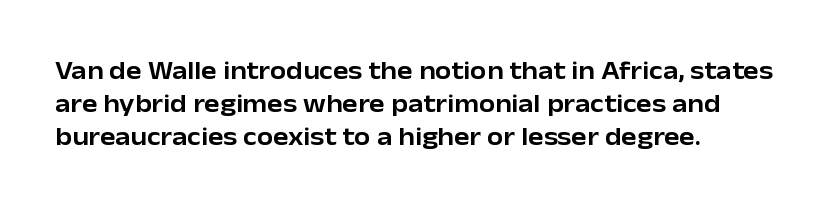
{"italic": "no", "underline": "no", "align": "left", "line_spacing": "normal", "line_spacing_ratio": 1.27, "letter_spacing": "normal", "letter_spacing_em": 0.0, "glyph_px": 26}
